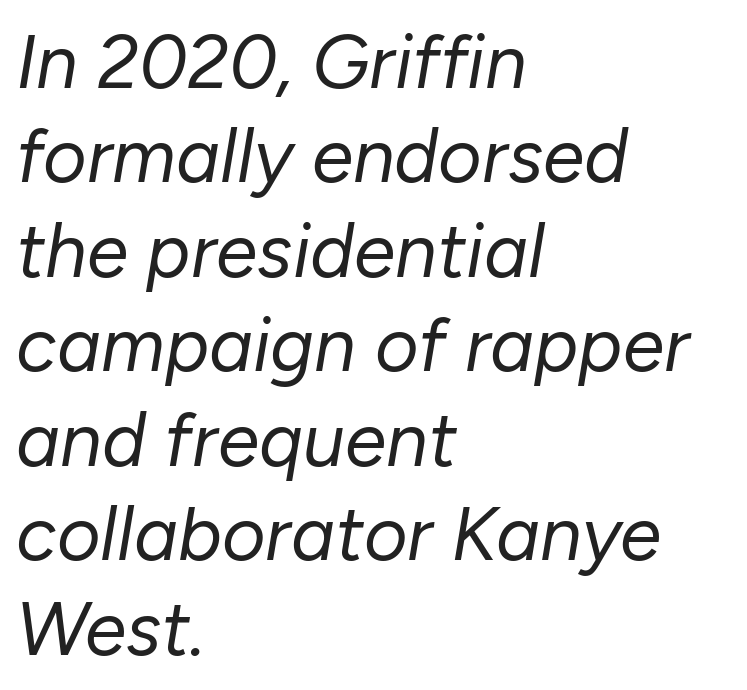
Q: Is the text bold? A: No.
Q: Is the text italic (slanted)? A: Yes, it leans right by about 10 degrees.
Q: Is the text underlined? A: No.
Q: How is the paragraph aligned? A: Left-aligned.
Q: Is the spacing between letters normal or unusually wide? A: Normal.
Q: Is the spacing between lines tight, normal or loose? A: Normal.
Q: Width (condensed, normal, or wide)? A: Normal.
Q: Stroke contrast? A: Low.
Q: x-height? A: Medium.
Q: Monospaced? A: No.
